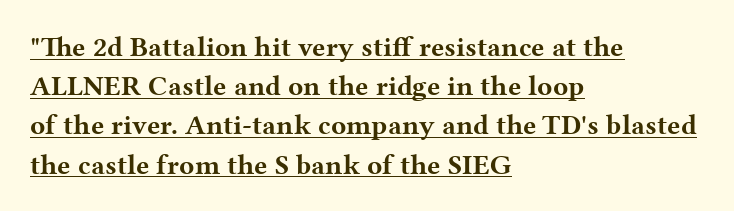
This sample is left-justified, so line endings fall wherever the words run out. Underlining? Definitely there. This sample has the flowing, uneven cadence of proportional lettering. Here the glyphs are tracked normally, forming tight word shapes.
